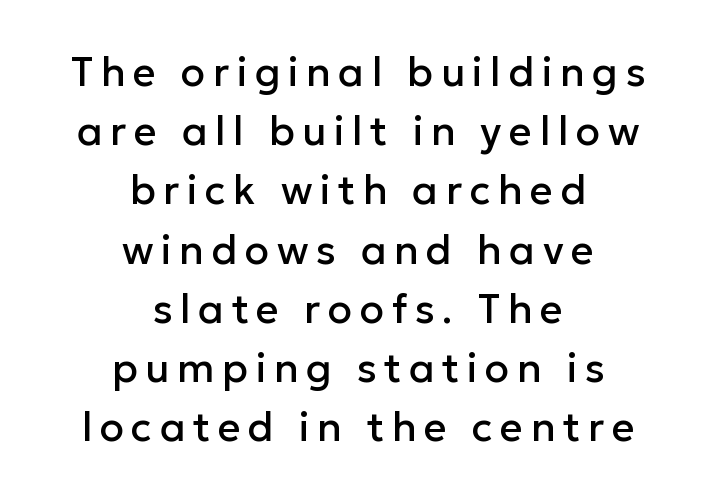
{"serif": "no", "italic": "no", "width": "normal", "stroke_contrast": "low", "x_height": "medium", "monospaced": "no", "underline": "no", "align": "center", "line_spacing": "normal", "line_spacing_ratio": 1.48, "glyph_px": 40}
